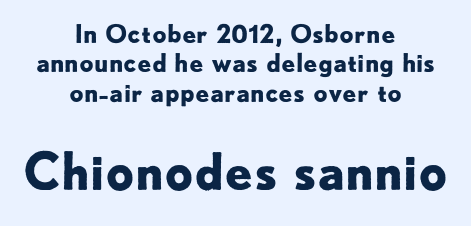
Q: Is the text bold? A: Yes.
Q: Is the text italic (slanted)? A: No, it is upright.
Q: Is the typeface a serif or a sans-serif typeface? A: Sans-serif.
Q: Is the text underlined? A: No.
Q: How is the paragraph aligned? A: Centered.
Q: Is the spacing between letters normal or unusually wide? A: Normal.
Q: Which block of text is set in a larger size, the first (top) or the second (bottom)? A: The second (bottom) one.
Q: Width (condensed, normal, or wide)? A: Normal.
Q: Stroke contrast? A: Low.
Q: x-height? A: Small.
Q: Monospaced? A: No.
